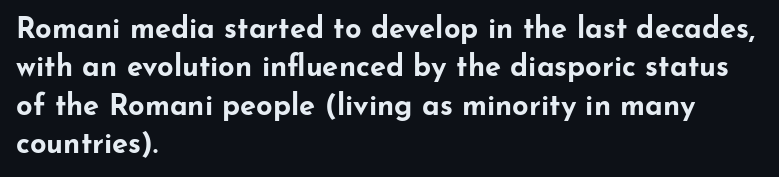
Caption: standard tracking, unaltered. Pretty heavy lettering here — definitely bold. Spacing verdict: proportional, widths tailored to each character. Are there feet on the stems? There aren't — it's a sans.
